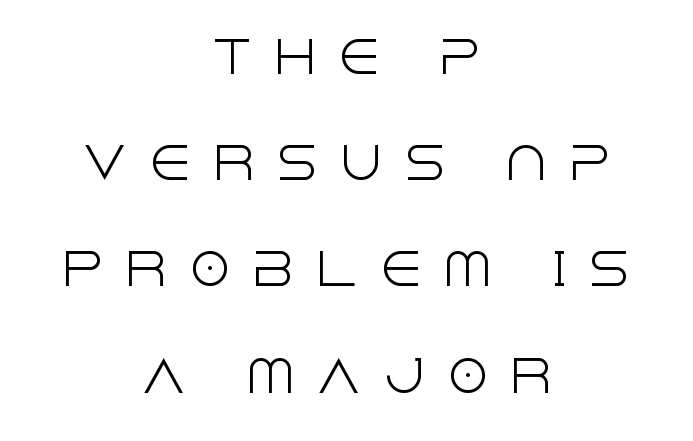
{"serif": "no", "italic": "no", "bold": "no", "weight": "light", "width": "normal", "x_height": "large", "monospaced": "no", "underline": "no", "align": "center", "line_spacing": "loose", "line_spacing_ratio": 2.47, "letter_spacing": "wide", "letter_spacing_em": 0.48, "glyph_px": 43}
